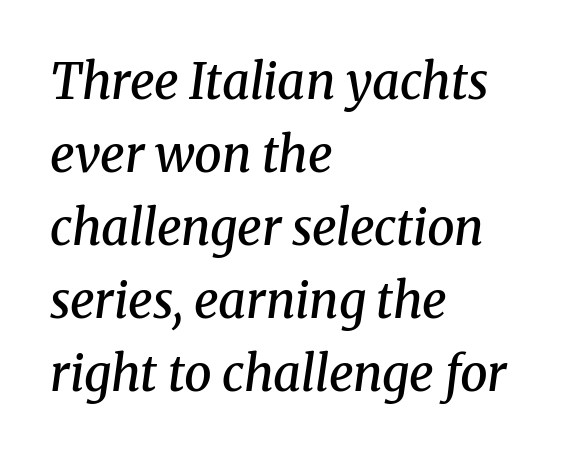
{"serif": "yes", "italic": "yes", "lean": "right", "slant_degrees": 8, "bold": "semi", "weight": "semibold", "width": "normal", "stroke_contrast": "medium", "x_height": "medium", "monospaced": "no", "underline": "no", "align": "left", "line_spacing": "normal", "line_spacing_ratio": 1.49, "letter_spacing": "normal", "letter_spacing_em": 0.0, "glyph_px": 49}
